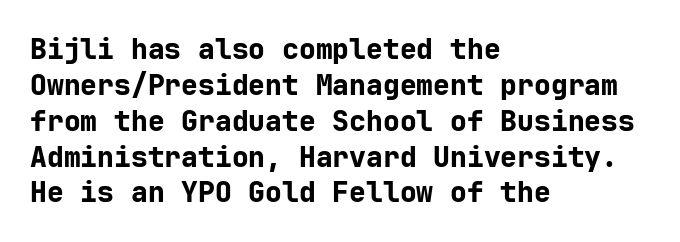
Q: Is the text bold? A: Yes.
Q: Is the text italic (slanted)? A: No, it is upright.
Q: Is the typeface a serif or a sans-serif typeface? A: Sans-serif.
Q: Is the text underlined? A: No.
Q: How is the paragraph aligned? A: Left-aligned.
Q: Is the spacing between letters normal or unusually wide? A: Normal.
Q: Is the spacing between lines tight, normal or loose? A: Normal.
Q: Width (condensed, normal, or wide)? A: Normal.
Q: Stroke contrast? A: Low.
Q: x-height? A: Medium.
